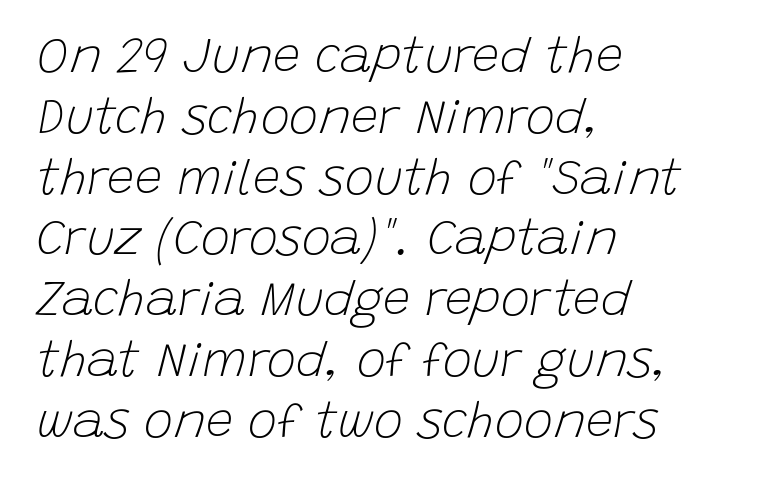
Notice how the stems are inclined rather than vertical — that's the hallmark of italics. Weight: in the light-to-regular range. Think of a printed novel: that variable character pitch is what you see here. Short note: letters normally spaced.
